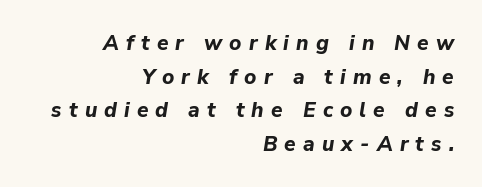
{"italic": "yes", "lean": "right", "slant_degrees": 9, "bold": "yes", "underline": "no", "align": "right", "line_spacing": "normal", "line_spacing_ratio": 1.6, "letter_spacing": "wide", "letter_spacing_em": 0.34, "glyph_px": 21}
